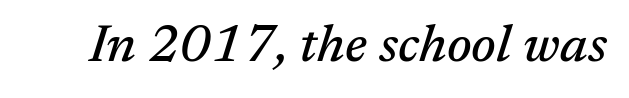
Q: Is the text italic (slanted)? A: Yes, it leans right by about 17 degrees.
Q: Is the typeface a serif or a sans-serif typeface? A: Serif.
Q: Is the text underlined? A: No.
Q: Is the spacing between letters normal or unusually wide? A: Normal.
Q: Width (condensed, normal, or wide)? A: Normal.
Q: Stroke contrast? A: Medium.
Q: x-height? A: Medium.
Q: Monospaced? A: No.
